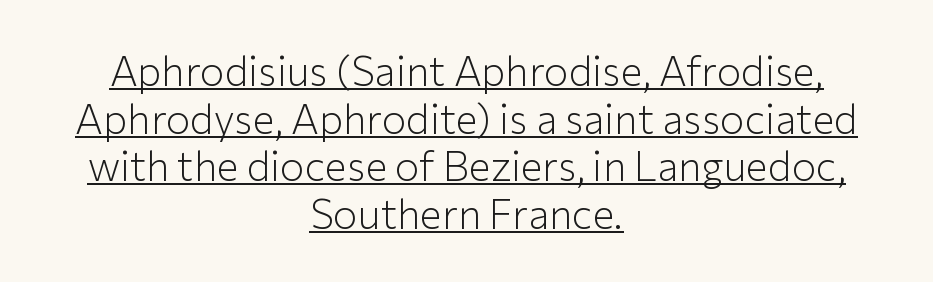
The image shows 41 px light sans-serif type, upright; set centered, line spacing 1.16x, normal letter spacing, underlined; low stroke contrast and a medium x-height.
